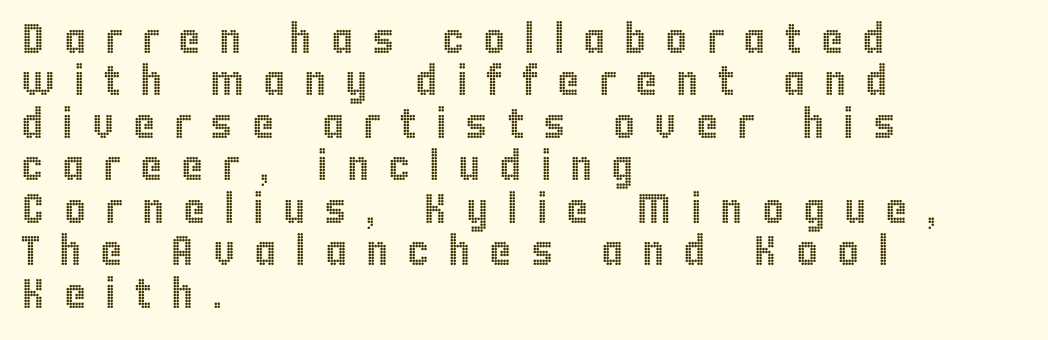
{"italic": "no", "width": "condensed", "x_height": "large", "monospaced": "no", "underline": "no", "align": "left", "line_spacing": "tight", "line_spacing_ratio": 1.01, "letter_spacing": "wide", "letter_spacing_em": 0.45, "glyph_px": 42}
